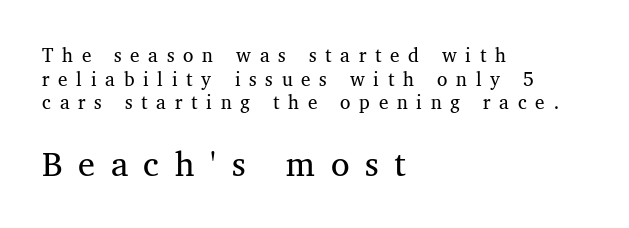
{"serif": "yes", "italic": "no", "bold": "no", "weight": "regular", "width": "normal", "stroke_contrast": "medium", "x_height": "medium", "monospaced": "no", "underline": "no", "align": "left", "line_spacing": "normal", "line_spacing_ratio": 1.25, "letter_spacing": "wide", "letter_spacing_em": 0.46, "larger_block": "second", "size_ratio": 1.79, "glyph_px": 34}
